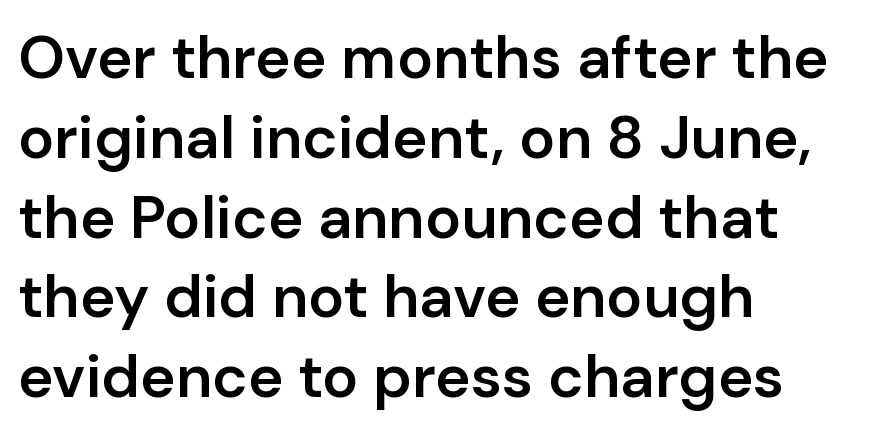
{"serif": "no", "italic": "no", "bold": "semi", "weight": "semibold", "width": "normal", "stroke_contrast": "low", "x_height": "medium", "monospaced": "no", "underline": "no", "align": "left", "line_spacing": "normal", "line_spacing_ratio": 1.33, "letter_spacing": "normal", "letter_spacing_em": 0.0, "glyph_px": 60}
